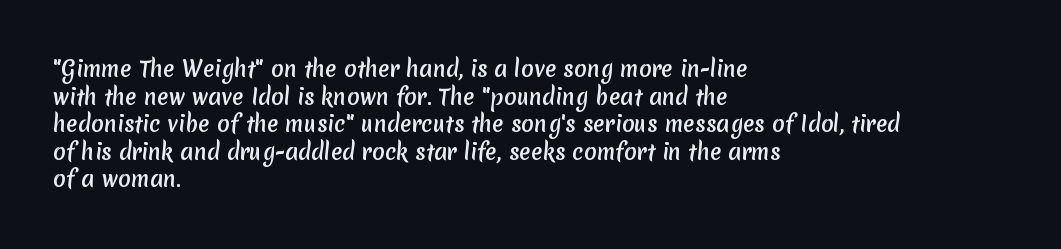
{"underline": "no", "align": "left", "line_spacing": "normal", "line_spacing_ratio": 1.31, "letter_spacing": "normal", "letter_spacing_em": 0.0, "glyph_px": 21}
